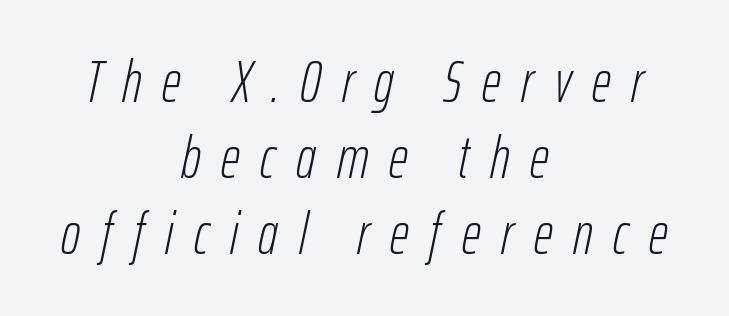
Q: Is the text bold? A: No.
Q: Is the text italic (slanted)? A: Yes, it leans right by about 12 degrees.
Q: Is the text underlined? A: No.
Q: How is the paragraph aligned? A: Centered.
Q: Is the spacing between letters normal or unusually wide? A: Unusually wide.
Q: Is the spacing between lines tight, normal or loose? A: Normal.
Q: Width (condensed, normal, or wide)? A: Condensed.
Q: Stroke contrast? A: Low.
Q: x-height? A: Medium.
Q: Monospaced? A: No.
